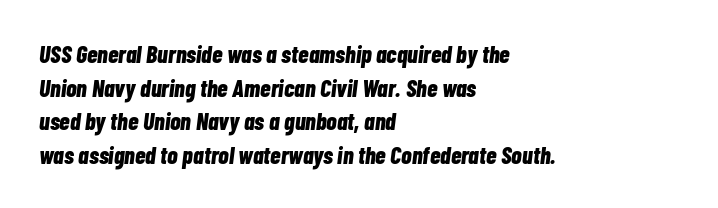
{"italic": "yes", "lean": "right", "slant_degrees": 7, "bold": "yes", "underline": "no", "align": "left", "line_spacing": "normal", "line_spacing_ratio": 1.4, "letter_spacing": "normal", "letter_spacing_em": 0.0, "glyph_px": 24}
